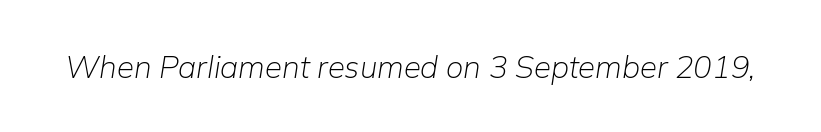
The image shows 31 px light type, italic (leaning right); set normal letter spacing, not underlined; low stroke contrast and a medium x-height.
